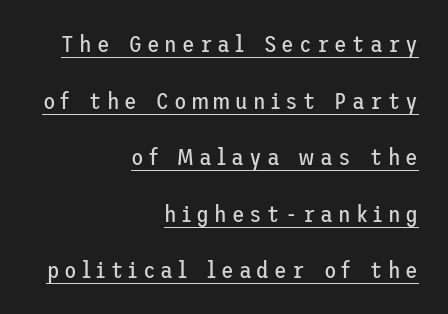
Q: Is the text bold? A: No.
Q: Is the text italic (slanted)? A: No, it is upright.
Q: Is the text underlined? A: Yes.
Q: How is the paragraph aligned? A: Right-aligned.
Q: Is the spacing between letters normal or unusually wide? A: Unusually wide.
Q: Is the spacing between lines tight, normal or loose? A: Loose.
